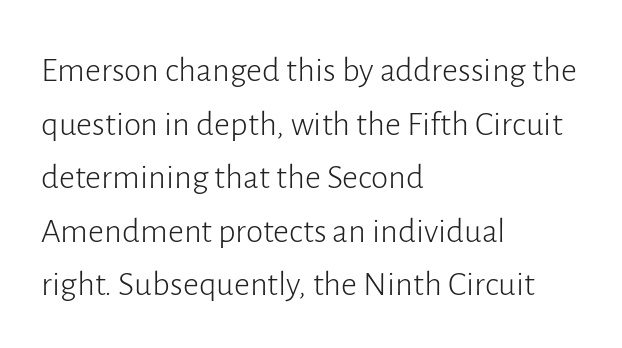
The image shows 35 px light sans-serif type, upright; set left-aligned, normal line spacing (1.53x), normal letter spacing, not underlined; low stroke contrast and a medium x-height.
